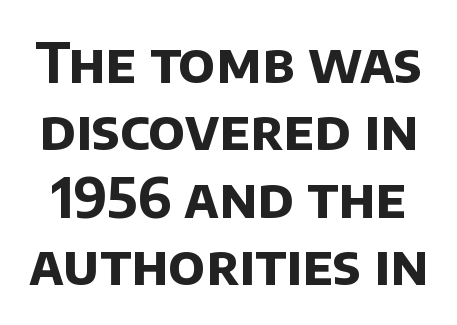
{"serif": "no", "bold": "yes", "weight": "bold", "width": "normal", "stroke_contrast": "low", "x_height": "large", "monospaced": "no", "underline": "no", "line_spacing": "normal", "line_spacing_ratio": 1.25, "letter_spacing": "normal", "letter_spacing_em": 0.0, "glyph_px": 54}
